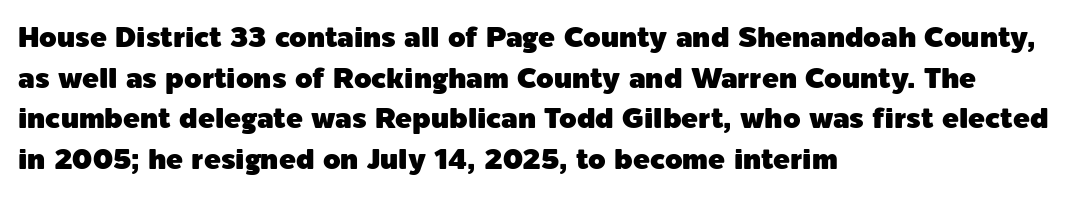
Are there feet on the stems? There aren't — it's a sans. Descenders hang freely into open space. Each letter keeps its own natural width here, so spacing adapts to shape. The vertical gap from one line to the next is medium.
